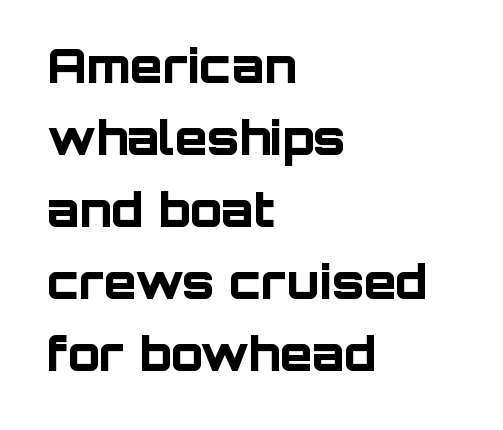
The rendering uses natural spacing where letterforms have individual widths. Alignment: flush left. Upright lettering throughout. Reading down the column, the eye jumps a familiar distance to each next line. The letterforms sit shoulder to shoulder at normal distance.
